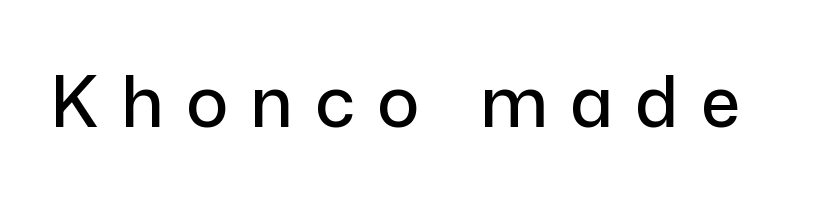
{"serif": "no", "italic": "no", "width": "normal", "stroke_contrast": "low", "x_height": "medium", "monospaced": "no", "underline": "no", "letter_spacing": "wide", "letter_spacing_em": 0.32, "glyph_px": 70}
